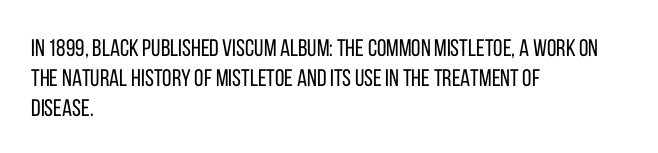
The image shows 24 px text type, upright; set left-aligned, normal line spacing (1.25x), normal letter spacing, not underlined.
